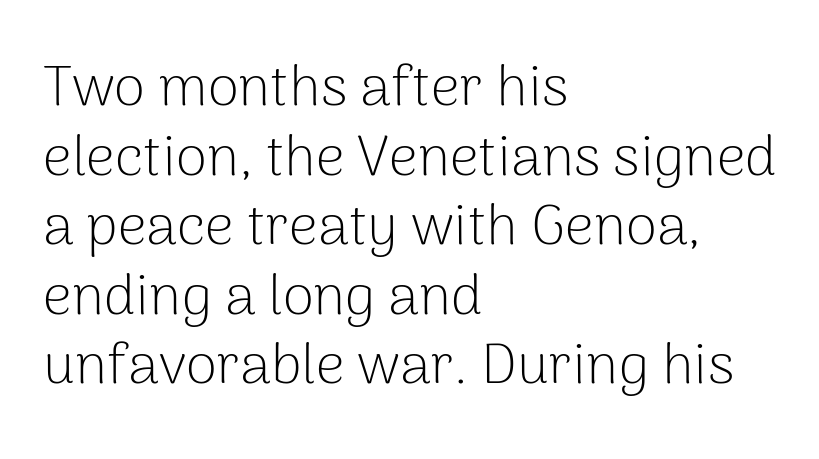
The image shows 57 px light sans-serif type, upright; set left-aligned, line spacing 1.22x, normal letter spacing, not underlined; low stroke contrast and a medium x-height.
